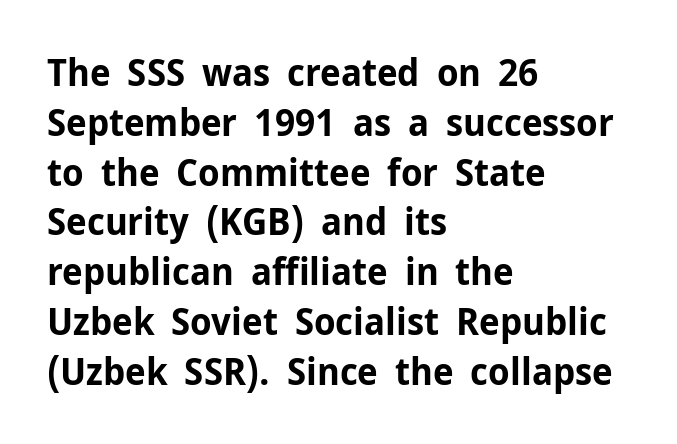
Q: Is the text bold? A: Yes.
Q: Is the text italic (slanted)? A: No, it is upright.
Q: Is the typeface a serif or a sans-serif typeface? A: Sans-serif.
Q: Is the text underlined? A: No.
Q: How is the paragraph aligned? A: Left-aligned.
Q: Is the spacing between letters normal or unusually wide? A: Normal.
Q: Is the spacing between lines tight, normal or loose? A: Normal.
Q: Width (condensed, normal, or wide)? A: Normal.
Q: Stroke contrast? A: Low.
Q: x-height? A: Medium.
Q: Monospaced? A: No.
